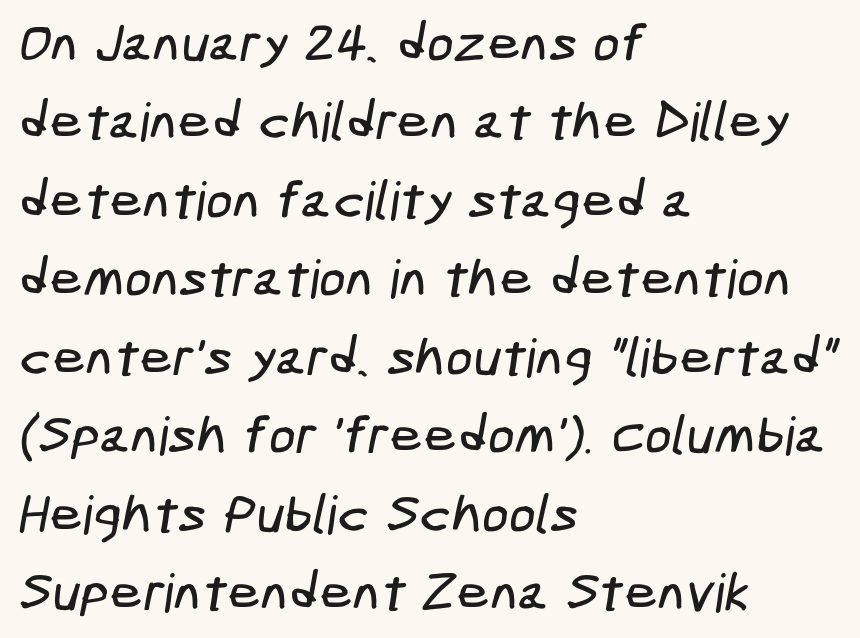
Letterform terminals end flat and unadorned throughout the passage. Is the letter spacing exaggerated? No — it looks like the ordinary default. The vertical gap from one line to the next is medium. Line beginnings align vertically; line endings do not. Lines of text with bare space underneath.
